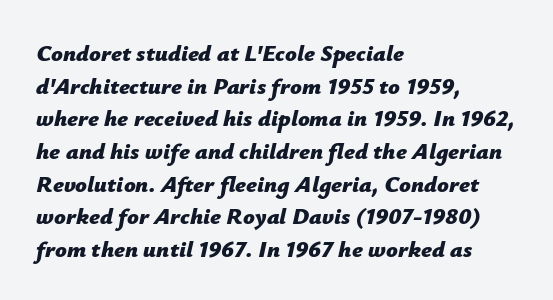
{"italic": "yes", "lean": "right", "slant_degrees": 12, "bold": "yes", "underline": "no", "align": "left", "line_spacing": "normal", "line_spacing_ratio": 1.42, "letter_spacing": "normal", "letter_spacing_em": 0.0, "glyph_px": 23}
